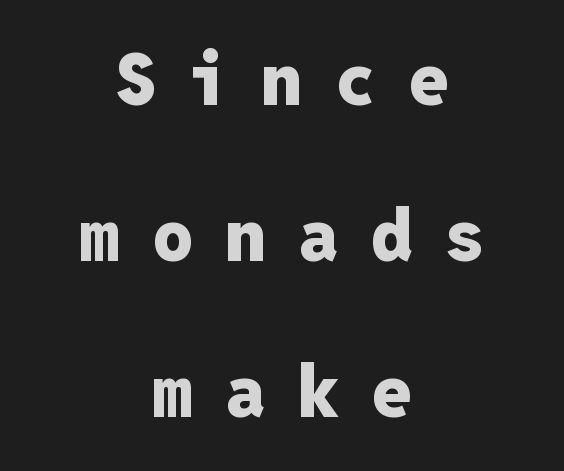
The image shows 73 px heavy sans-serif type, upright, monospaced; set centered, loose line spacing (2.14x), unusually wide letter spacing (+0.44 em), not underlined; low stroke contrast and a medium x-height.
